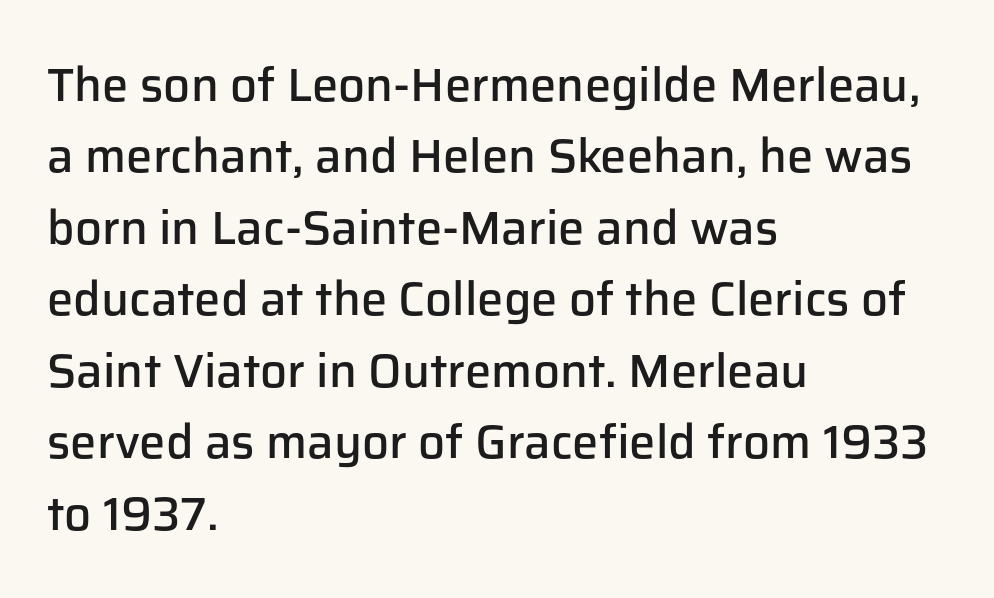
{"serif": "no", "italic": "no", "bold": "semi", "weight": "semibold", "width": "normal", "stroke_contrast": "low", "x_height": "medium", "monospaced": "no", "underline": "no", "align": "left", "line_spacing": "normal", "line_spacing_ratio": 1.52, "letter_spacing": "normal", "letter_spacing_em": 0.0, "glyph_px": 47}
